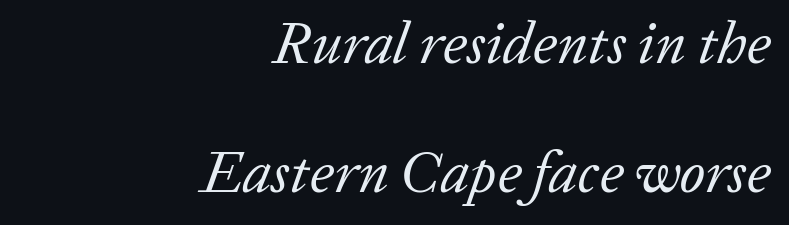
The image shows 59 px regular-weight serif type, italic (leaning right); set right-aligned, loose line spacing (2.18x), normal letter spacing, not underlined; low stroke contrast and a medium x-height.
